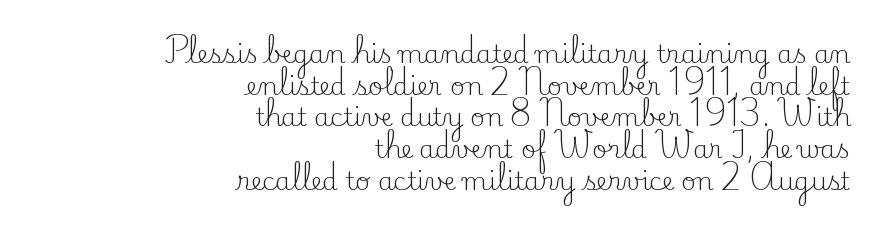
{"italic": "no", "bold": "no", "underline": "no", "align": "right", "line_spacing": "normal", "line_spacing_ratio": 1.27, "letter_spacing": "normal", "letter_spacing_em": 0.0, "glyph_px": 25}
